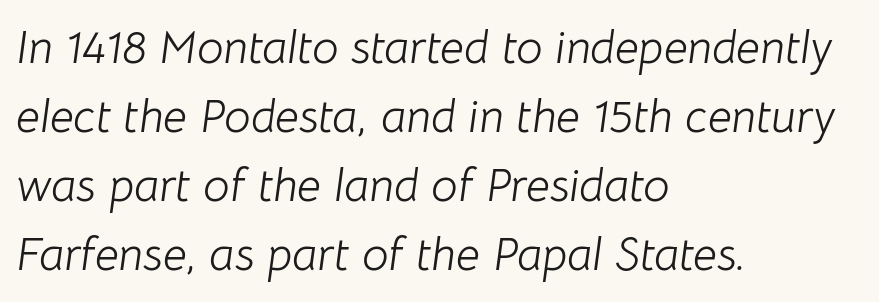
Q: Is the text bold? A: No.
Q: Is the text italic (slanted)? A: Yes, it leans right by about 8 degrees.
Q: Is the text underlined? A: No.
Q: How is the paragraph aligned? A: Left-aligned.
Q: Is the spacing between letters normal or unusually wide? A: Normal.
Q: Is the spacing between lines tight, normal or loose? A: Normal.
Q: Width (condensed, normal, or wide)? A: Normal.
Q: Stroke contrast? A: Low.
Q: x-height? A: Medium.
Q: Monospaced? A: No.
